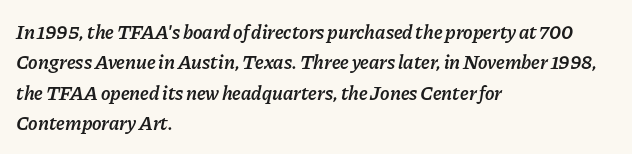
The vertical gap from one line to the next is medium. Italic: yes, the glyphs are oblique. The space directly below the letters is spotless. The text block is weighted toward the left margin, trailing off unevenly rightward. Characters follow at the spacing the type designer built in. I'd describe the lettering as semibold — firm but not a full bold.
